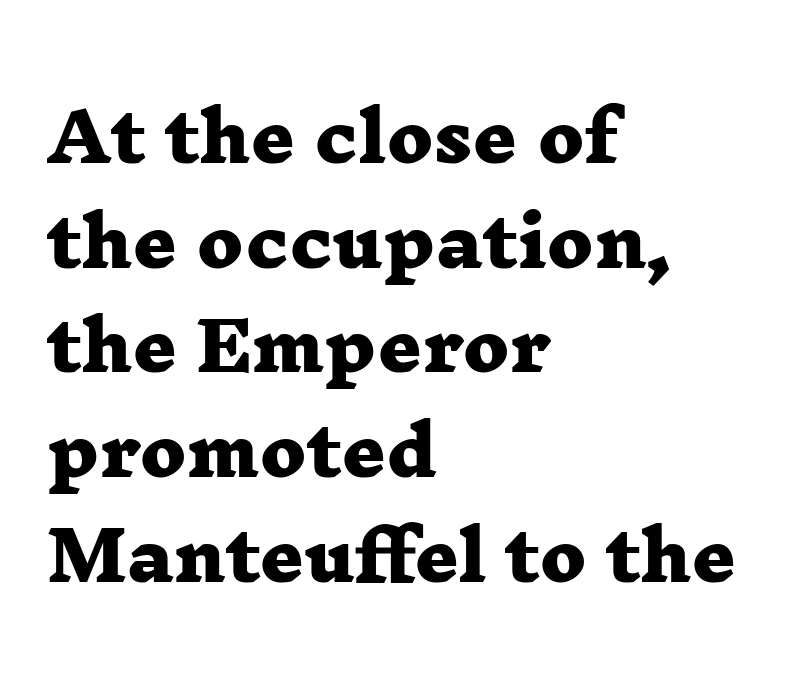
The image shows 68 px heavy, wide serif type; set left-aligned, normal line spacing (1.54x), normal letter spacing, not underlined; low stroke contrast and a medium x-height.
